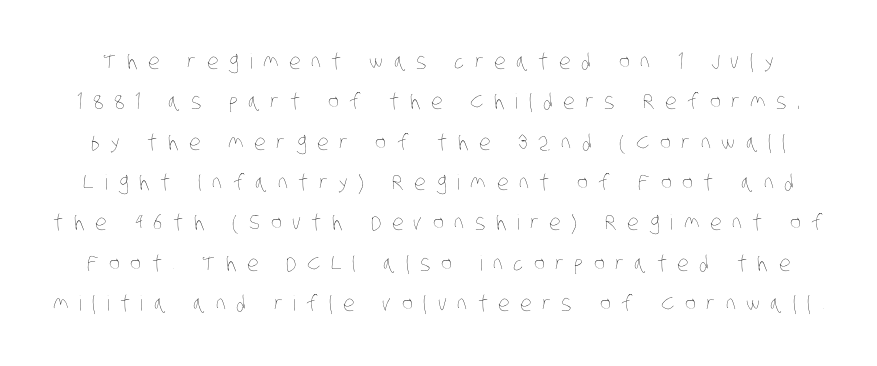
The image shows 21 px text type; set loose line spacing (1.92x), unusually wide letter spacing (+0.5 em), not underlined.
